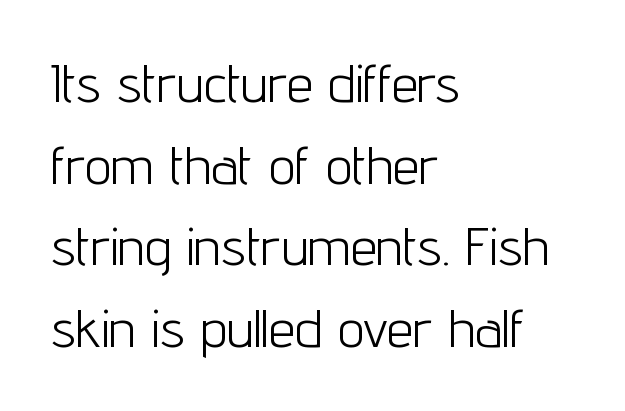
{"serif": "no", "italic": "no", "bold": "no", "weight": "light", "width": "condensed", "stroke_contrast": "low", "x_height": "medium", "monospaced": "no", "underline": "no", "align": "left", "line_spacing": "normal", "line_spacing_ratio": 1.54, "letter_spacing": "normal", "letter_spacing_em": 0.0, "glyph_px": 53}
